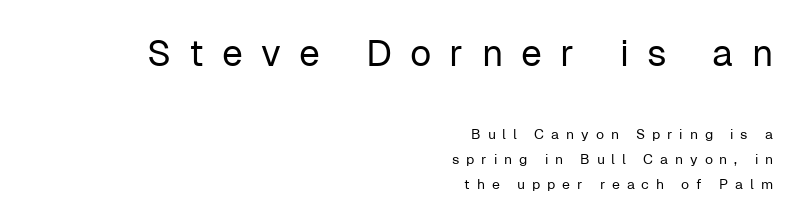
Letter spacing: wide. Is the lower block the larger one? No — the upper block carries the bigger type. The strip under each line holds only bare page. A quiet, ordinary-to-light weight characterises the typeface. A flush-right, rag-left setting is used for this passage. The rendering shows plain stroke endings on the letterforms — a sans-serif design.
